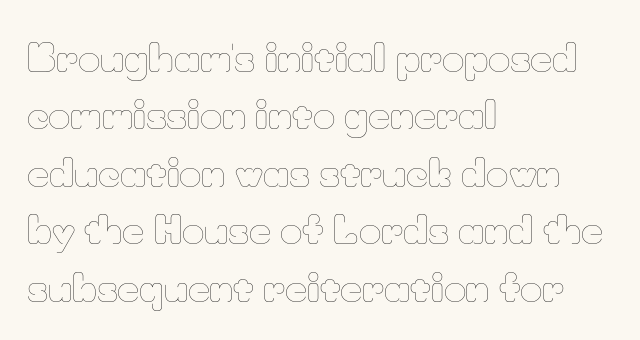
All the whitespace from short lines collects on the right. The lines sit at an ordinary, default distance from one another. Default kerning and tracking; the words read as compact shapes. Underline: absent. Heft: none added — not bold. Ordinary non-slanted type is in use.
